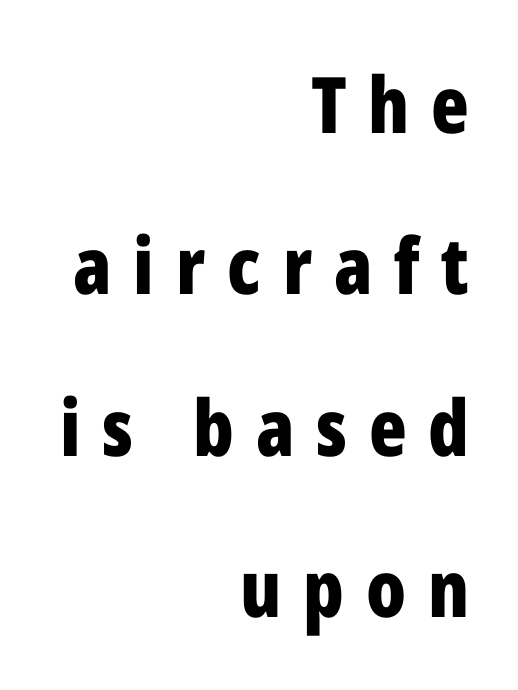
Q: Is the text bold? A: Yes.
Q: Is the text italic (slanted)? A: No, it is upright.
Q: Is the typeface a serif or a sans-serif typeface? A: Sans-serif.
Q: Is the text underlined? A: No.
Q: How is the paragraph aligned? A: Right-aligned.
Q: Is the spacing between letters normal or unusually wide? A: Unusually wide.
Q: Is the spacing between lines tight, normal or loose? A: Loose.
Q: Width (condensed, normal, or wide)? A: Condensed.
Q: Stroke contrast? A: Low.
Q: x-height? A: Medium.
Q: Monospaced? A: No.
